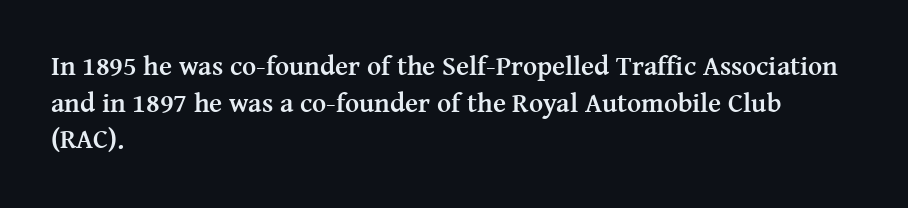
{"italic": "no", "bold": "yes", "underline": "no", "align": "left", "line_spacing": "normal", "line_spacing_ratio": 1.36, "letter_spacing": "normal", "letter_spacing_em": 0.0, "glyph_px": 27}
